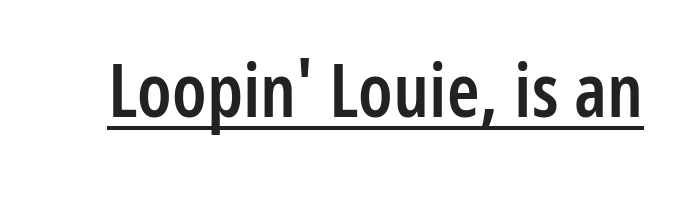
Q: Is the text bold? A: Semi-bold.
Q: Is the text italic (slanted)? A: No, it is upright.
Q: Is the typeface a serif or a sans-serif typeface? A: Sans-serif.
Q: Is the text underlined? A: Yes.
Q: Is the spacing between letters normal or unusually wide? A: Normal.
Q: Width (condensed, normal, or wide)? A: Condensed.
Q: Stroke contrast? A: Low.
Q: x-height? A: Medium.
Q: Monospaced? A: No.
